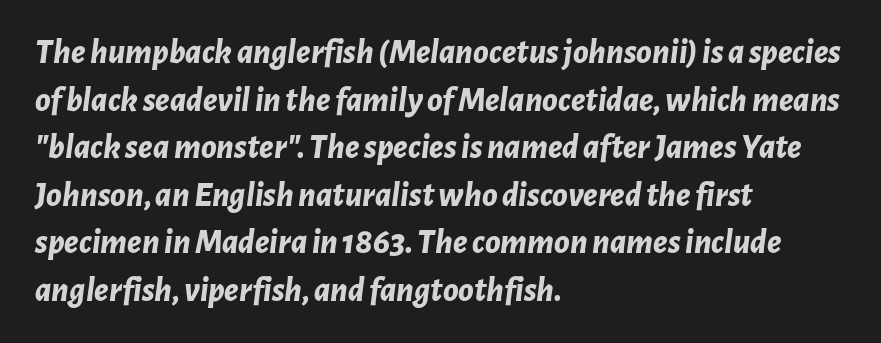
Looking at the ascenders, they clearly lean. On the weight axis this lands at bold, roughly 700. No word sits above an underline. Think of a printed novel: that variable character pitch is what you see here. If you measured baseline to baseline, you'd find a middling distance.
